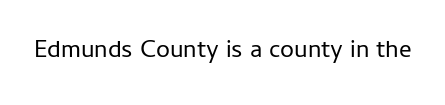
The rendering keeps characters at their native spacing. The font sits on the lighter half of the weight spectrum, regular included. Quick note: underline off. Is there any slant? The stems are plumb.
